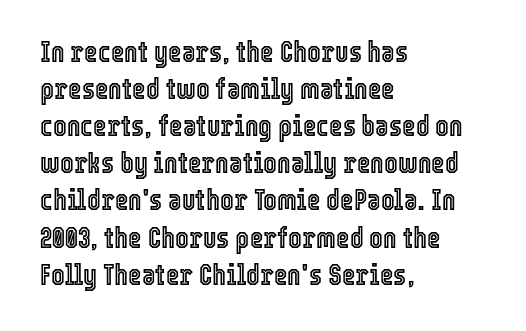
{"italic": "no", "width": "condensed", "x_height": "medium", "monospaced": "no", "underline": "no", "align": "left", "line_spacing": "normal", "line_spacing_ratio": 1.28, "letter_spacing": "normal", "letter_spacing_em": 0.0, "glyph_px": 29}
